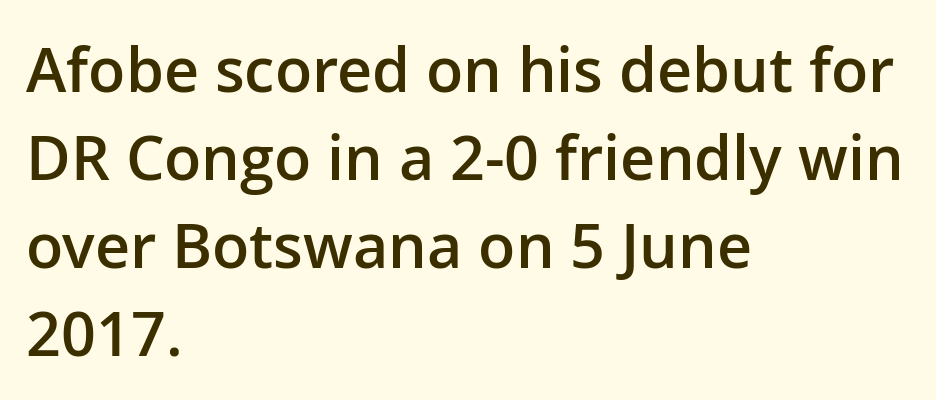
The setting favours the left margin, as ordinary paragraphs usually do. Each letter keeps its own natural width here, so spacing adapts to shape. Regarding leading, the lines here are spaced in the standard way. The font family rendered here belongs to the sans-serif group. Characters follow at the spacing the type designer built in. The letters stand upright; this is a roman face.
